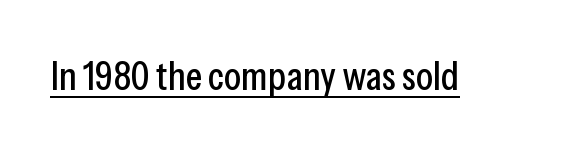
The image shows 40 px condensed sans-serif type, upright; set normal letter spacing, underlined; low stroke contrast and a medium x-height.
